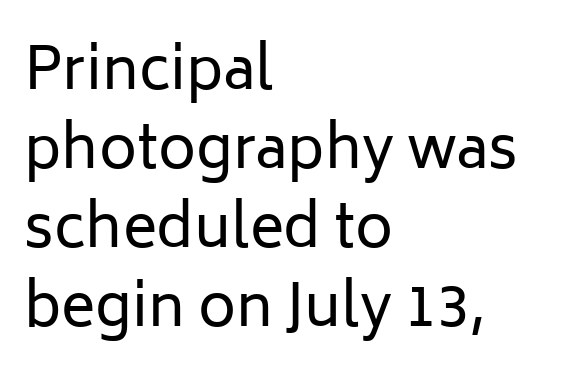
The image shows 58 px regular-weight sans-serif type, upright; set left-aligned, normal line spacing (1.36x), normal letter spacing, not underlined; low stroke contrast and a medium x-height.
